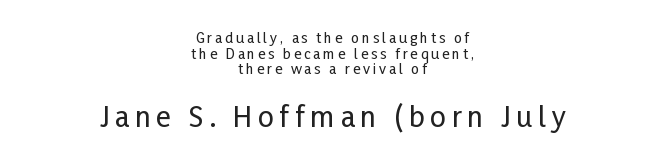
These lines were composed using upright roman letters. Beneath every word, the page is bare. The rag falls on both sides of this text block equally. The composition opens small and finishes big. Typographically, this falls in the sans-serif category. The tracking reads as deliberately expanded to a designer's eye.
